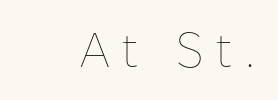
{"italic": "no", "bold": "no", "weight": "thin", "width": "normal", "stroke_contrast": "low", "x_height": "medium", "monospaced": "no", "underline": "no", "letter_spacing": "wide", "letter_spacing_em": 0.25, "glyph_px": 48}
